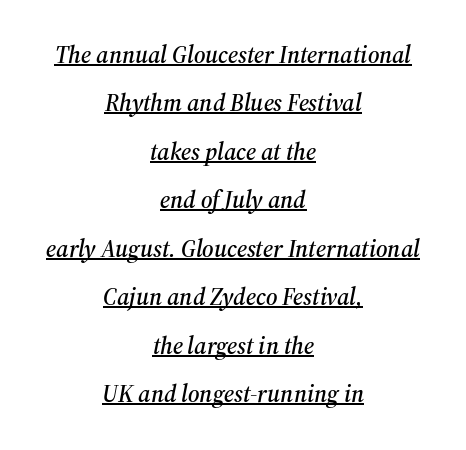
Notice how the stems are inclined rather than vertical — that's the hallmark of italics. Glyph-to-glyph distance matches everyday printed text. Each new line begins a long way beneath the previous one. The rendering uses the underline text-decoration. Is the block centered? Yes — each line is placed symmetrically about the middle.
